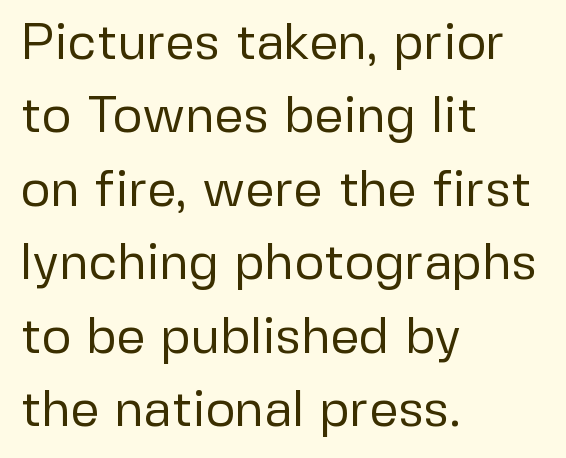
{"serif": "no", "italic": "no", "bold": "no", "weight": "regular", "width": "normal", "stroke_contrast": "low", "x_height": "medium", "monospaced": "no", "underline": "no", "align": "left", "line_spacing": "normal", "line_spacing_ratio": 1.44, "letter_spacing": "normal", "letter_spacing_em": 0.0, "glyph_px": 51}
